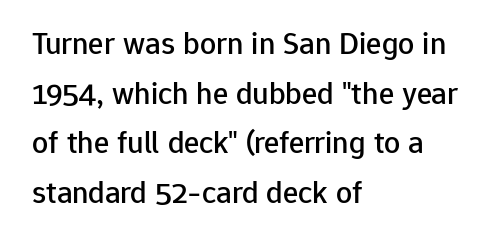
The image shows 32 px sans-serif type, upright; set left-aligned, normal line spacing (1.55x), normal letter spacing, not underlined; low stroke contrast and a medium x-height.
